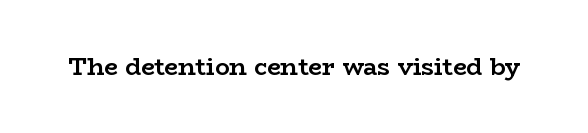
The image shows 24 px bold type, upright; set normal letter spacing, not underlined.
